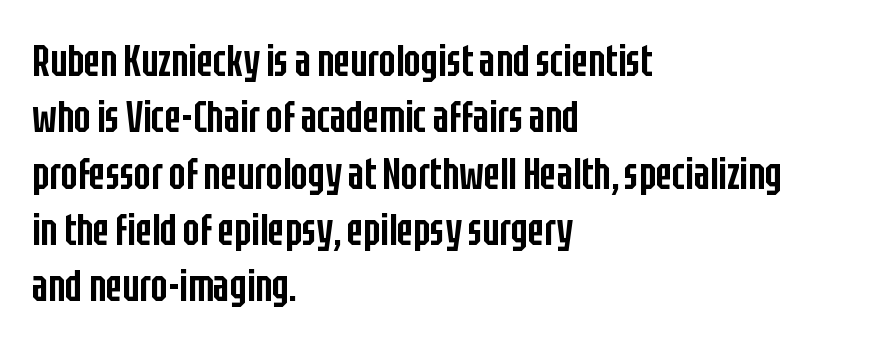
The letters stand straight up with perfectly vertical stems. Character widths vary here, with narrow letters taking less room than wide ones. One glance says typical: line gaps are just what's usual. Examine the stroke ends and you'll find no serifs.
